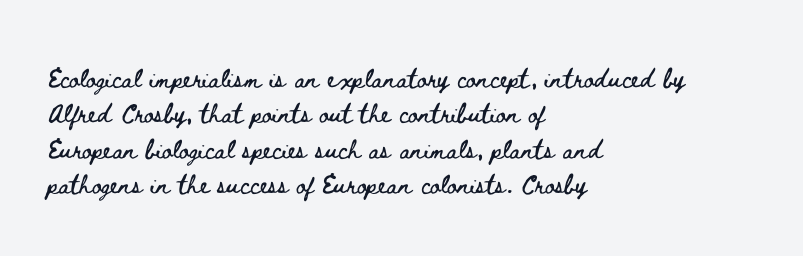
The passage shown stacks its lines at a standard gap. No extra tracking has been applied to these lines. Compared with a centered layout, this one pins lines to the left instead. The area under the type is left untouched.
